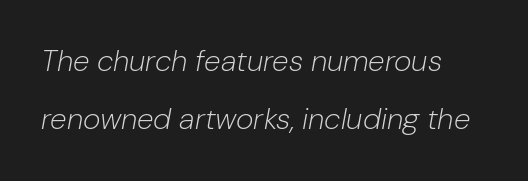
Q: Is the text bold? A: No.
Q: Is the text italic (slanted)? A: Yes, it leans right by about 10 degrees.
Q: Is the text underlined? A: No.
Q: How is the paragraph aligned? A: Left-aligned.
Q: Is the spacing between letters normal or unusually wide? A: Normal.
Q: Is the spacing between lines tight, normal or loose? A: Loose.
Q: Width (condensed, normal, or wide)? A: Normal.
Q: Stroke contrast? A: Low.
Q: x-height? A: Medium.
Q: Monospaced? A: No.
